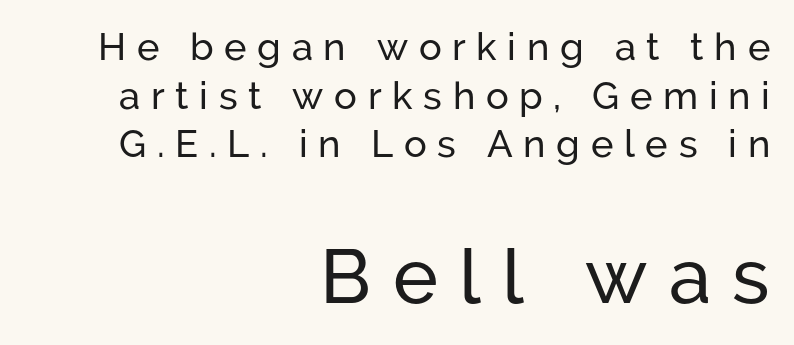
The image shows 76 px sans-serif type, upright; set right-aligned, normal line spacing (1.28x), unusually wide letter spacing (+0.28 em), not underlined; the second (bottom) block is 2.0x larger; low stroke contrast and a medium x-height.
